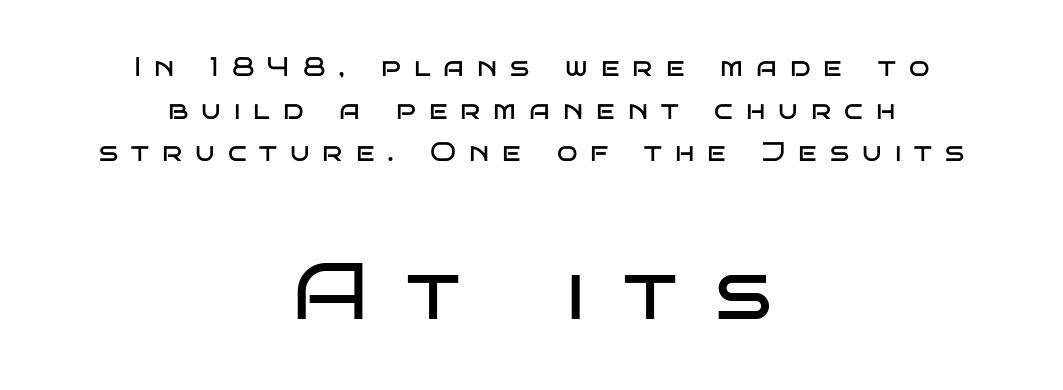
Students, note that the glyphs here are deliberately spaced far apart. Neither beginnings nor endings align; midpoints do. Varying glyph widths throughout — classic text-font behaviour. Quick note: underline off. The block of text has a typical density, with ordinary space between rows. A roman cut, with each character standing at attention.
